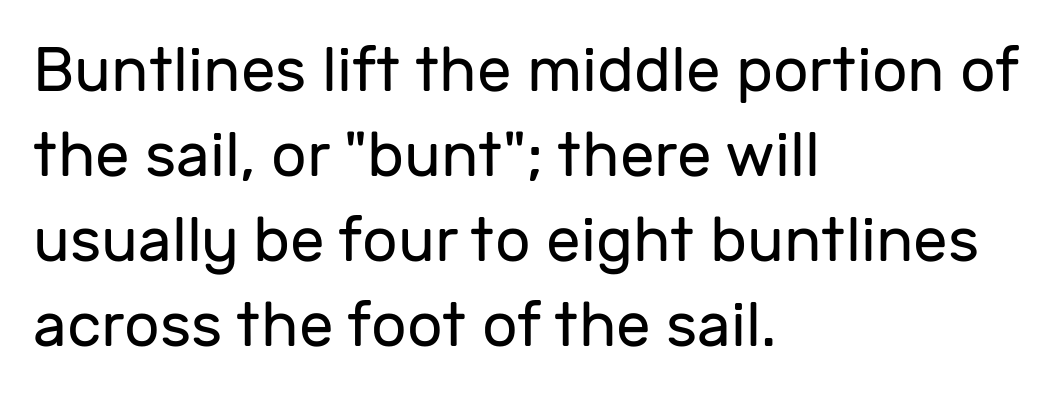
The block of text has a typical density, with ordinary space between rows. Spacing between characters is what you'd get straight out of the box. The rendering uses natural spacing where letterforms have individual widths. Caption: multi-line text, flush left, ragged right. You can tell from the bare stems that sans-serif type was used.
